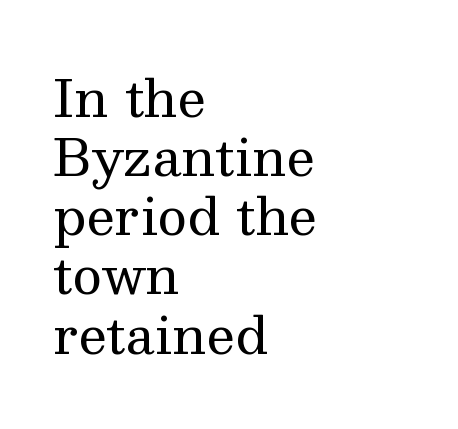
{"serif": "yes", "italic": "no", "bold": "no", "weight": "regular", "width": "normal", "stroke_contrast": "medium", "x_height": "medium", "monospaced": "no", "underline": "no", "align": "left", "line_spacing_ratio": 1.16, "letter_spacing": "normal", "letter_spacing_em": 0.0, "glyph_px": 51}
